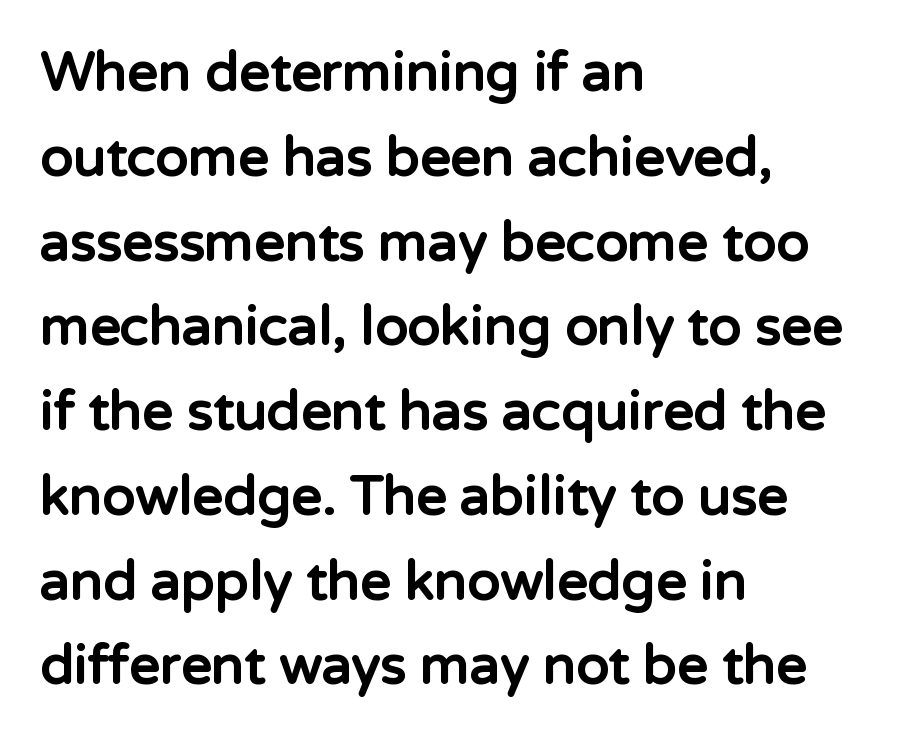
Notice how the stems are strictly vertical — no italics here. The lines sit at an ordinary, default distance from one another. Plenty of ink on the page — the face is bold. Line beginnings align vertically; line endings do not.
